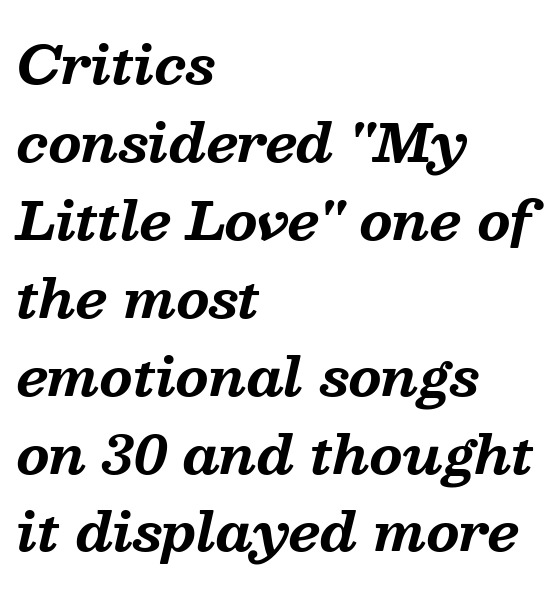
{"serif": "yes", "italic": "yes", "lean": "right", "slant_degrees": 13, "bold": "yes", "weight": "bold", "width": "normal", "stroke_contrast": "medium", "x_height": "medium", "monospaced": "no", "underline": "no", "align": "left", "line_spacing": "normal", "line_spacing_ratio": 1.47, "letter_spacing": "normal", "letter_spacing_em": 0.0, "glyph_px": 53}
